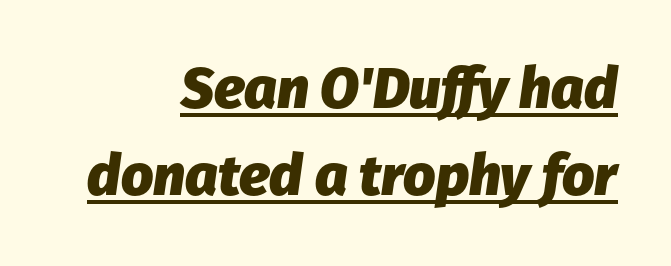
Students, observe the line beneath the letters — that is underlining. Looking at the ascenders, they clearly lean. Strong, thick strokes mark this as bold type. Tracking value appears to be zero — textbook default spacing. The letters advance in unequal steps, a hallmark of proportional type. These lines stack with their right ends in a neat column.
